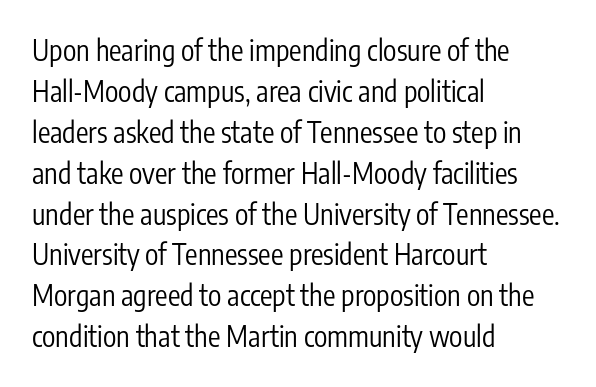
{"serif": "no", "italic": "no", "bold": "no", "weight": "regular", "width": "condensed", "stroke_contrast": "low", "x_height": "medium", "monospaced": "no", "underline": "no", "align": "left", "line_spacing": "normal", "line_spacing_ratio": 1.46, "letter_spacing": "normal", "letter_spacing_em": 0.0, "glyph_px": 28}
